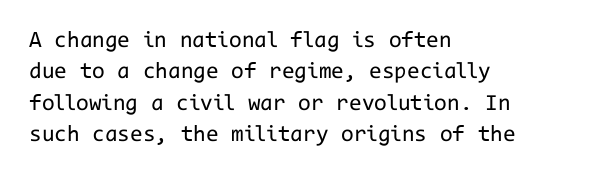
{"italic": "no", "bold": "no", "underline": "no", "align": "left", "line_spacing": "normal", "line_spacing_ratio": 1.36, "letter_spacing": "normal", "letter_spacing_em": 0.0, "glyph_px": 23}
